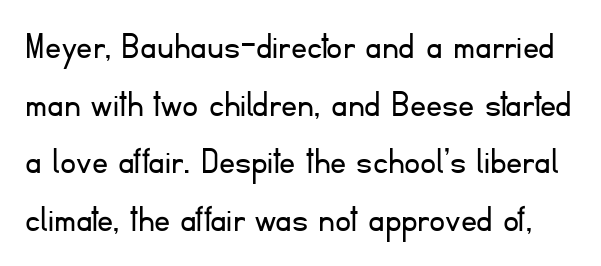
{"serif": "no", "italic": "no", "bold": "no", "weight": "light", "width": "normal", "stroke_contrast": "low", "x_height": "small", "monospaced": "no", "underline": "no", "line_spacing": "normal", "line_spacing_ratio": 1.44, "letter_spacing": "normal", "letter_spacing_em": 0.0, "glyph_px": 40}
